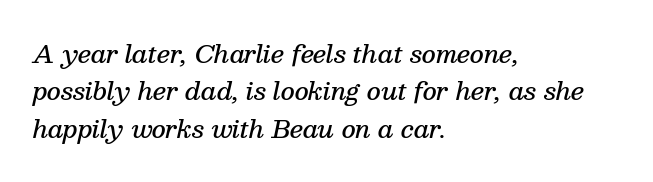
The image shows 24 px text type, italic (leaning right); set left-aligned, normal line spacing (1.56x), normal letter spacing, not underlined.
